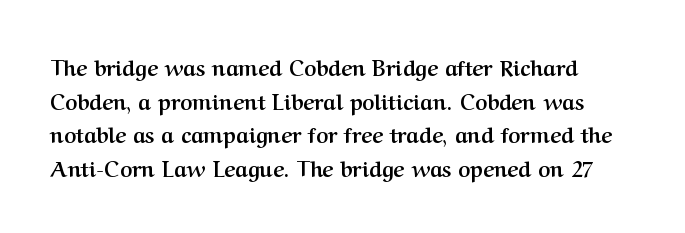
Q: Is the text bold? A: Yes.
Q: Is the text italic (slanted)? A: No, it is upright.
Q: Is the text underlined? A: No.
Q: Is the spacing between letters normal or unusually wide? A: Normal.
Q: Is the spacing between lines tight, normal or loose? A: Normal.
